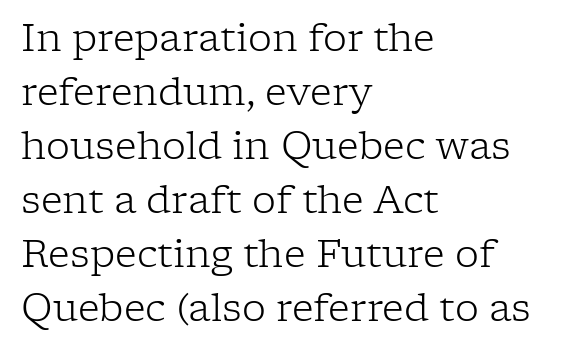
The image shows 38 px light serif type, upright; set left-aligned, normal line spacing (1.42x), normal letter spacing, not underlined; low stroke contrast and a medium x-height.
